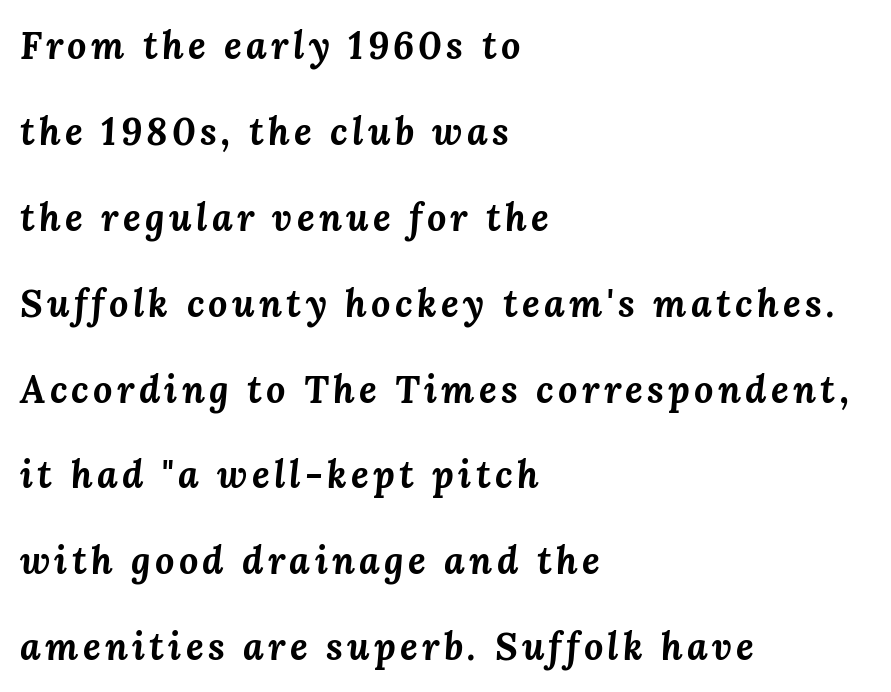
The image shows 38 px bold type, italic (leaning right); set left-aligned, loose line spacing (2.26x), not underlined; medium stroke contrast and a medium x-height.
